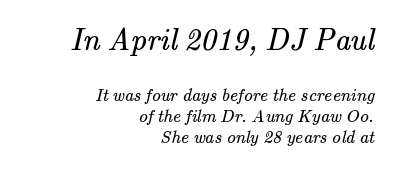
Q: Is the text bold? A: No.
Q: Is the typeface a serif or a sans-serif typeface? A: Serif.
Q: Is the text underlined? A: No.
Q: How is the paragraph aligned? A: Right-aligned.
Q: Is the spacing between letters normal or unusually wide? A: Normal.
Q: Which block of text is set in a larger size, the first (top) or the second (bottom)? A: The first (top) one.
Q: Width (condensed, normal, or wide)? A: Normal.
Q: Stroke contrast? A: Medium.
Q: x-height? A: Small.
Q: Monospaced? A: No.
